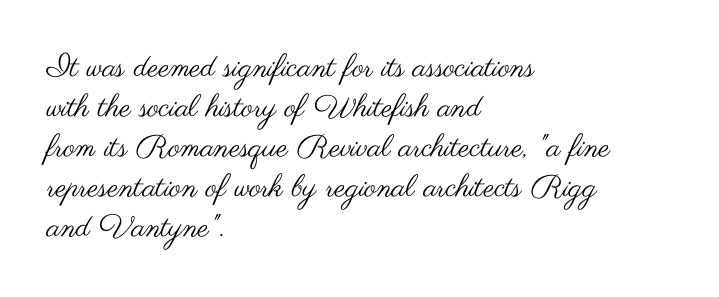
The image shows 31 px regular-weight, wide sans-serif type; set left-aligned, normal line spacing (1.29x), normal letter spacing, not underlined; medium stroke contrast and a small x-height.
